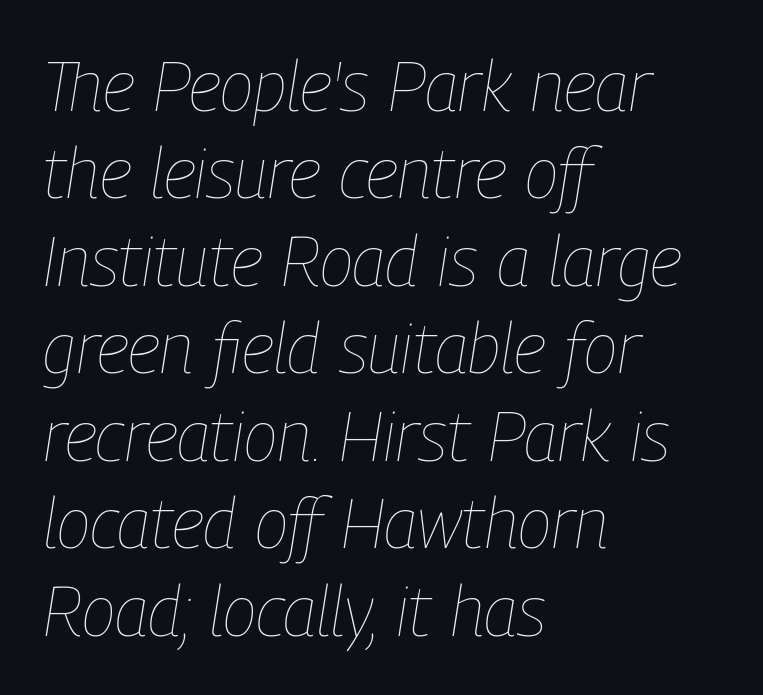
The image shows 70 px thin, condensed type, italic (leaning right); set left-aligned, normal line spacing (1.25x), normal letter spacing, not underlined; low stroke contrast and a medium x-height.
